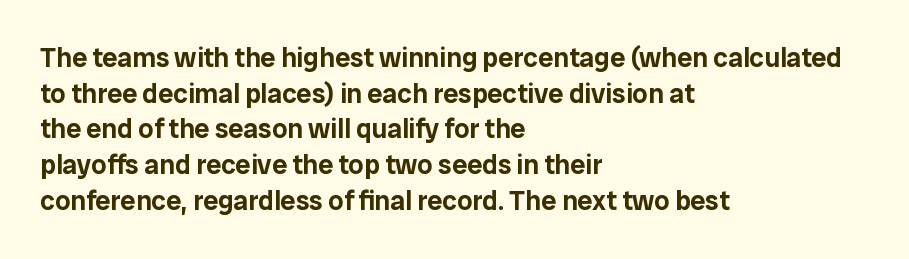
Line spacing here is normal. In terms of posture, this sample is upright. A bare baseline throughout the passage. Does the copy run flush right? No — it runs flush left. You could call the tracking neutral — neither tight nor loose.
